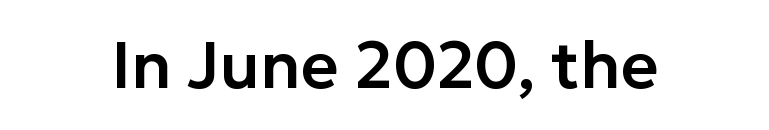
{"serif": "no", "italic": "no", "width": "normal", "stroke_contrast": "low", "x_height": "medium", "monospaced": "no", "underline": "no", "letter_spacing": "normal", "letter_spacing_em": 0.0, "glyph_px": 65}
